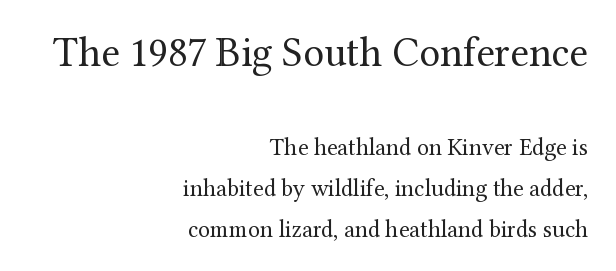
Inter-character spacing is left at the font's built-in metrics. Letters rest on an invisible, unmarked baseline. A typesetter would mark this as roman, not italic. The passage is arranged like a letterhead date or caption credit — flush right.
